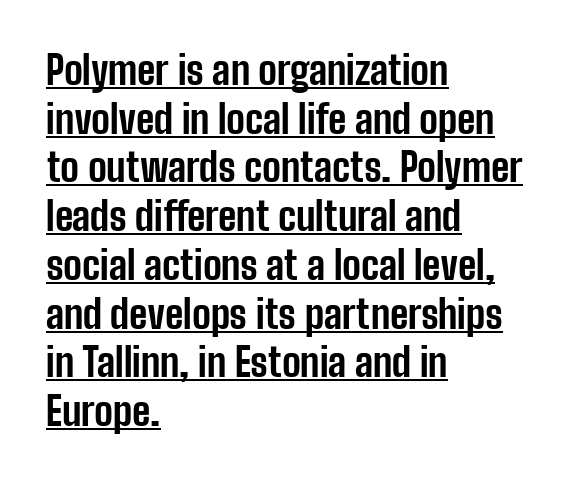
Q: Is the text bold? A: Yes.
Q: Is the text italic (slanted)? A: No, it is upright.
Q: Is the typeface a serif or a sans-serif typeface? A: Sans-serif.
Q: Is the text underlined? A: Yes.
Q: How is the paragraph aligned? A: Left-aligned.
Q: Is the spacing between letters normal or unusually wide? A: Normal.
Q: Is the spacing between lines tight, normal or loose? A: Normal.
Q: Width (condensed, normal, or wide)? A: Condensed.
Q: Stroke contrast? A: Low.
Q: x-height? A: Medium.
Q: Monospaced? A: No.
